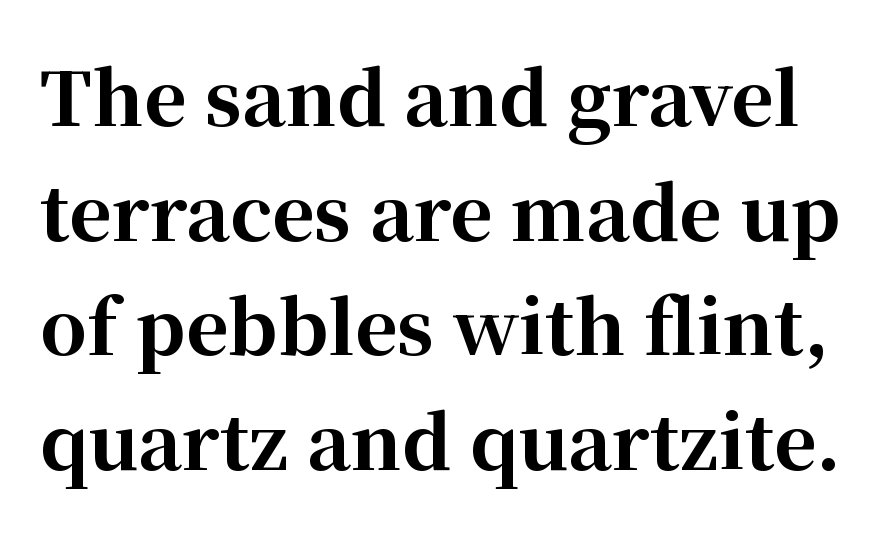
Q: Is the text bold? A: Yes.
Q: Is the text italic (slanted)? A: No, it is upright.
Q: Is the typeface a serif or a sans-serif typeface? A: Serif.
Q: Is the text underlined? A: No.
Q: Is the spacing between letters normal or unusually wide? A: Normal.
Q: Is the spacing between lines tight, normal or loose? A: Normal.
Q: Width (condensed, normal, or wide)? A: Normal.
Q: Stroke contrast? A: High.
Q: x-height? A: Medium.
Q: Monospaced? A: No.
